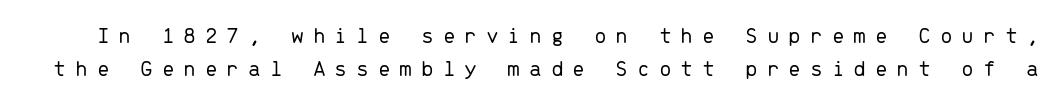
{"italic": "no", "bold": "no", "underline": "no", "line_spacing": "normal", "line_spacing_ratio": 1.45, "letter_spacing": "wide", "letter_spacing_em": 0.38, "glyph_px": 23}
